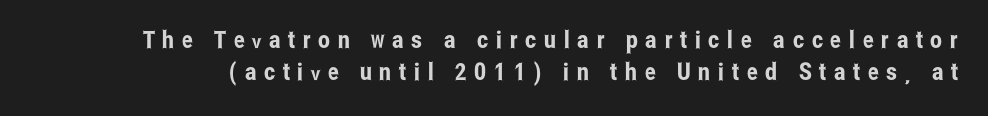
Horizontal bands of white between lines are of average thickness. The font's upright variant was chosen for this text. Has an underline been added? It has not. Someone cranked the tracking dial way up on this one.
